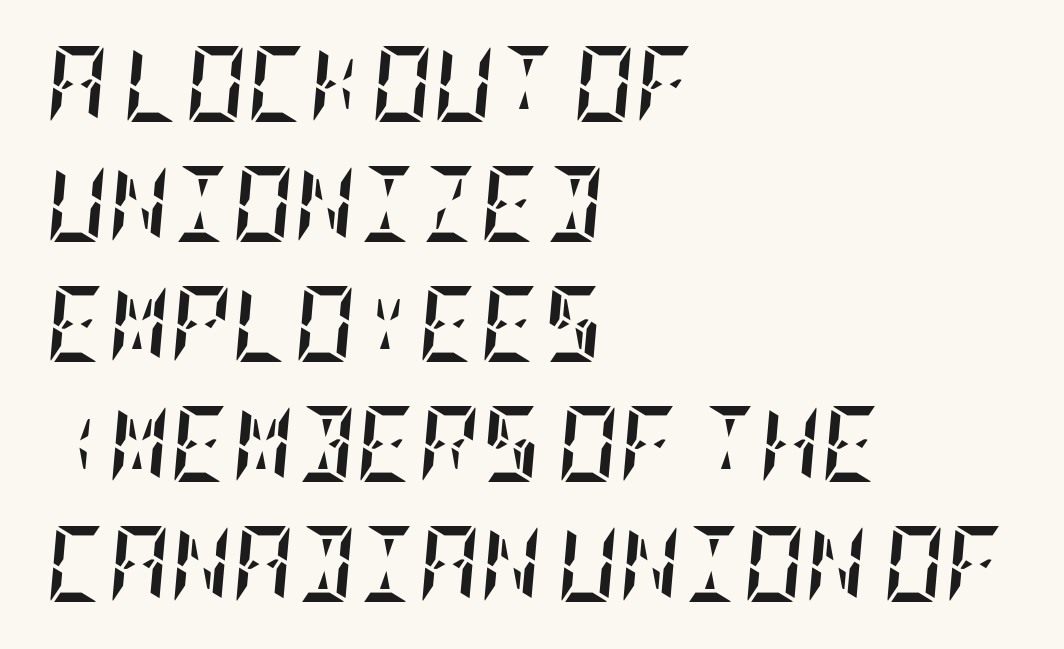
The image shows 76 px semibold, condensed type, italic (leaning right); set left-aligned, normal line spacing (1.58x), normal letter spacing, not underlined; low stroke contrast and a large x-height.
